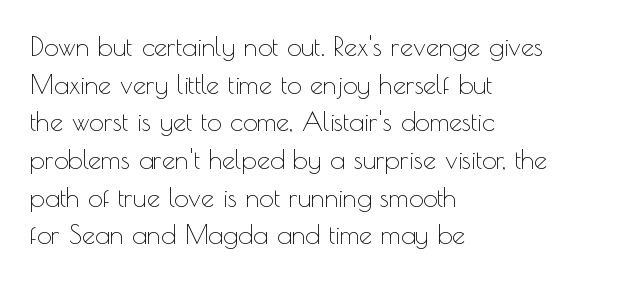
The image shows 26 px text type, upright; set left-aligned, normal line spacing (1.45x), normal letter spacing, not underlined.
